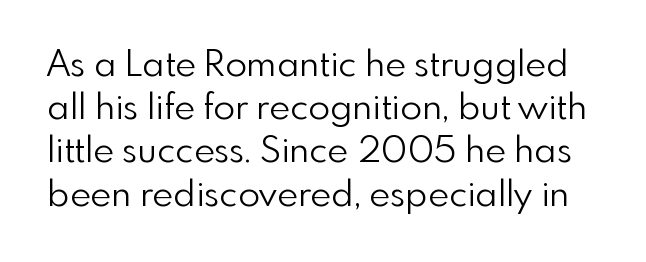
Caption: face not bold, strokes unweighted. Spacing between characters is what you'd get straight out of the box. Nope, no serifs anywhere on these letters. Italic? Not at all — the glyphs are vertical. Nobody drew a line under any word here. Character widths vary here, with narrow letters taking less room than wide ones.
